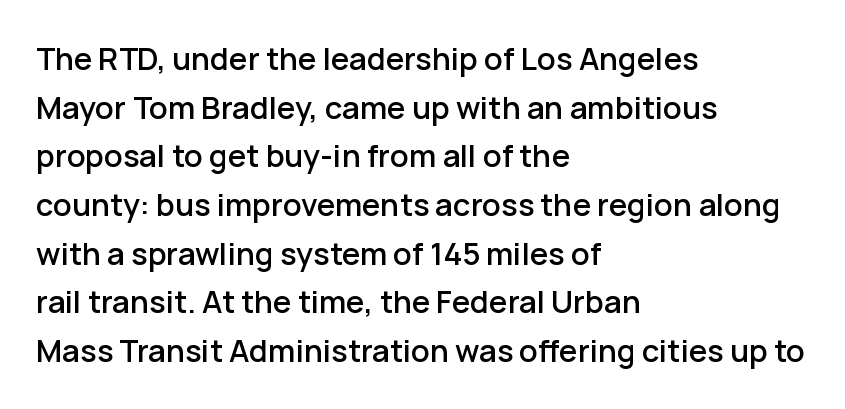
{"serif": "no", "italic": "no", "width": "normal", "stroke_contrast": "low", "x_height": "medium", "monospaced": "no", "underline": "no", "align": "left", "line_spacing": "normal", "line_spacing_ratio": 1.57, "letter_spacing": "normal", "letter_spacing_em": 0.0, "glyph_px": 31}
